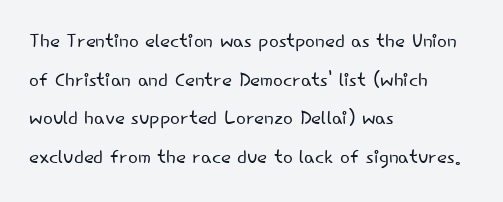
{"italic": "no", "bold": "no", "underline": "no", "align": "left", "line_spacing": "normal", "line_spacing_ratio": 1.49, "letter_spacing": "normal", "letter_spacing_em": 0.0, "glyph_px": 26}
